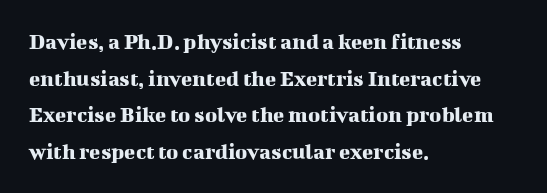
The image shows 23 px text type, upright; set left-aligned, normal line spacing (1.59x), normal letter spacing, not underlined.
